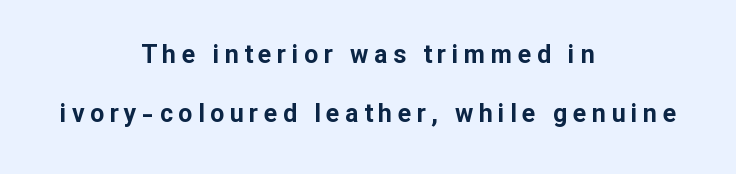
Q: Is the text bold? A: Yes.
Q: Is the text italic (slanted)? A: No, it is upright.
Q: Is the text underlined? A: No.
Q: How is the paragraph aligned? A: Centered.
Q: Is the spacing between letters normal or unusually wide? A: Unusually wide.
Q: Is the spacing between lines tight, normal or loose? A: Loose.
